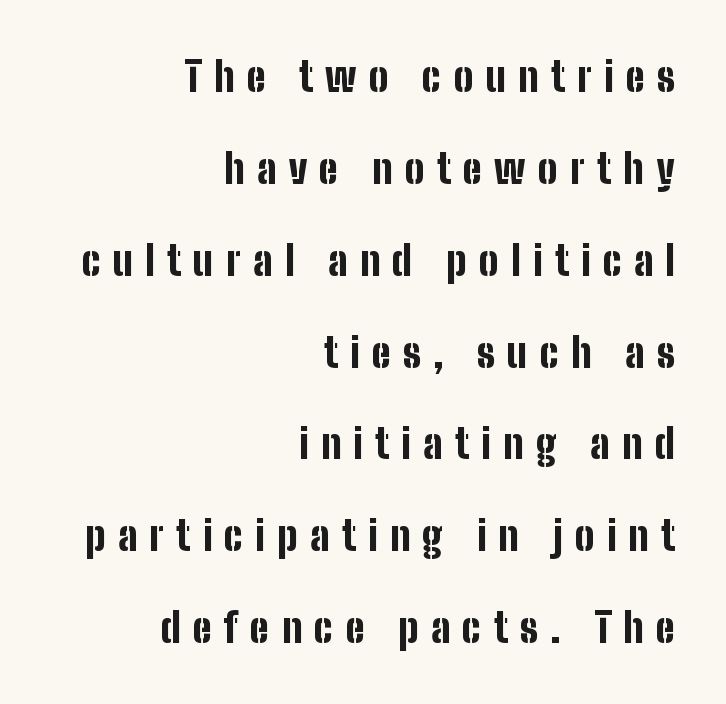
The image shows 41 px bold, condensed sans-serif type, upright; set right-aligned, loose line spacing (2.24x), unusually wide letter spacing (+0.3 em), not underlined; low stroke contrast and a medium x-height.
